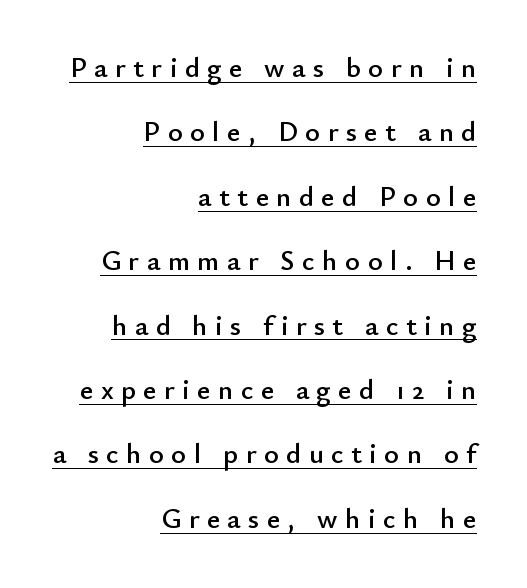
{"serif": "no", "italic": "no", "width": "normal", "stroke_contrast": "low", "x_height": "small", "monospaced": "no", "underline": "yes", "align": "right", "line_spacing": "loose", "line_spacing_ratio": 2.3, "letter_spacing": "wide", "letter_spacing_em": 0.27, "glyph_px": 28}
